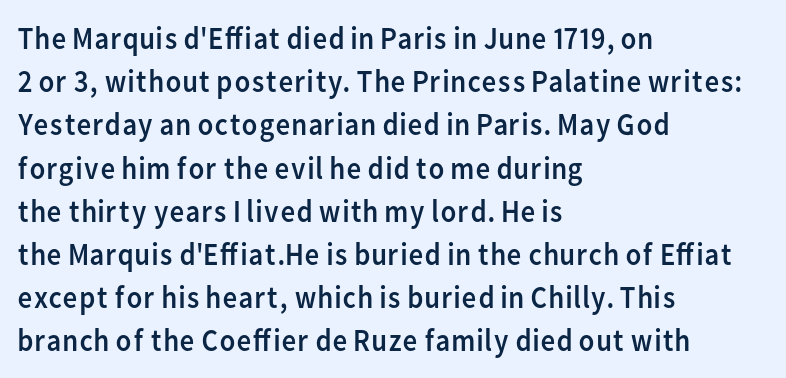
Bold? No — there's no thickening of the strokes. A normal amount of white space separates one row of letters from the next. Examine the stroke ends and you'll find no serifs. Descenders are the only things crossing below the line. Is this a fixed-width face? No — the glyphs have proportional, varying widths. You can tell it's not italic because the verticals are truly vertical.
